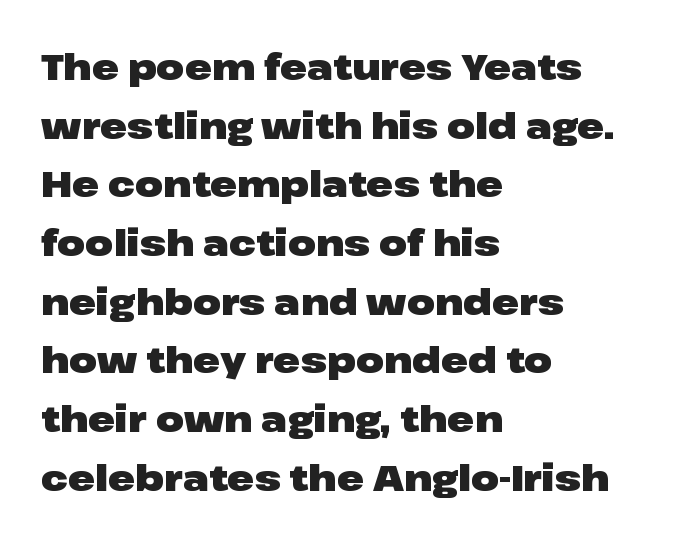
Is the letter spacing exaggerated? No — it looks like the ordinary default. This is roman type, the default non-slanted kind. Nobody drew a line under any word here. You could not count columns in this text — the font is proportionally spaced. The designer left line spacing at the default.
